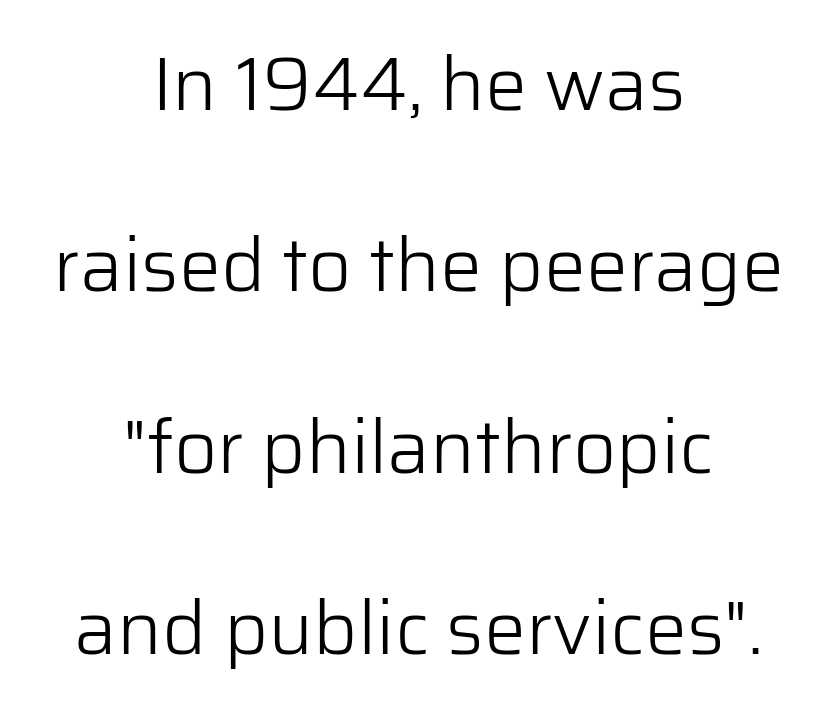
The image shows 75 px light sans-serif type, upright; set centered, loose line spacing (2.42x), normal letter spacing, not underlined; low stroke contrast and a medium x-height.
